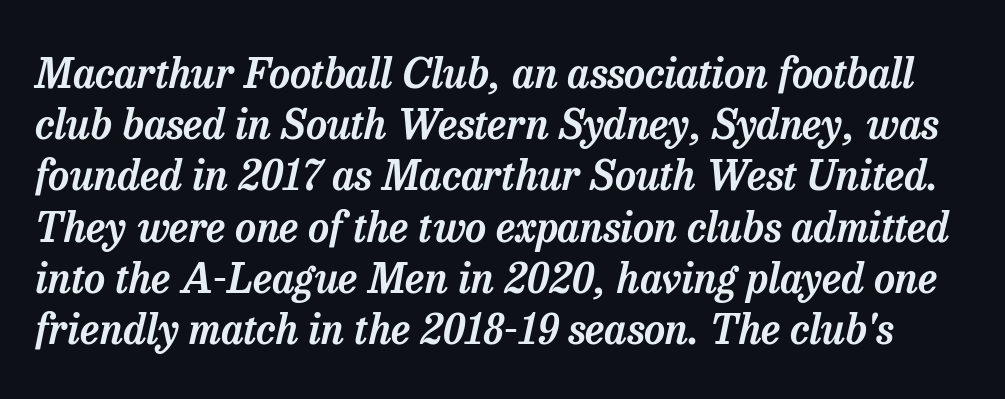
{"serif": "yes", "italic": "yes", "lean": "right", "slant_degrees": 13, "width": "normal", "stroke_contrast": "low", "x_height": "medium", "monospaced": "no", "underline": "no", "line_spacing": "normal", "line_spacing_ratio": 1.25, "letter_spacing": "normal", "letter_spacing_em": 0.0, "glyph_px": 41}
